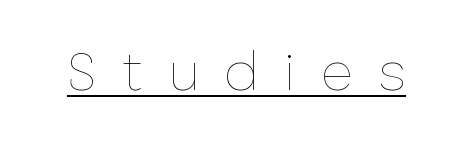
The image shows 55 px thin type, upright; set unusually wide letter spacing (+0.46 em), underlined; low stroke contrast and a medium x-height.
